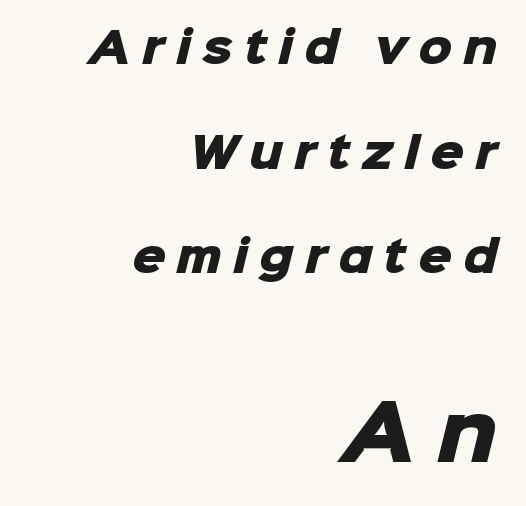
Looks like regular typesetting: each glyph gets only the width it needs. These lines are set flush right with a ragged left edge. Look at the tracking — it's clearly loosened, letters drifting apart. Horizontal bands of white between lines are thick stripes. Size contrast runs from small at the top to large at the bottom.
